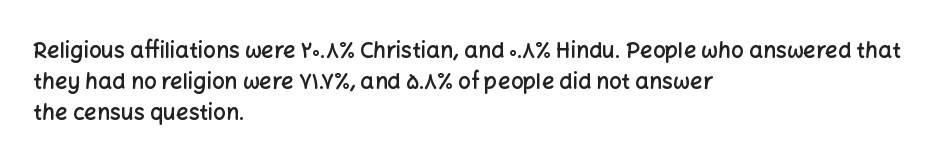
Q: Is the text bold? A: Semi-bold.
Q: Is the text italic (slanted)? A: No, it is upright.
Q: Is the text underlined? A: No.
Q: How is the paragraph aligned? A: Left-aligned.
Q: Is the spacing between letters normal or unusually wide? A: Normal.
Q: Is the spacing between lines tight, normal or loose? A: Normal.
